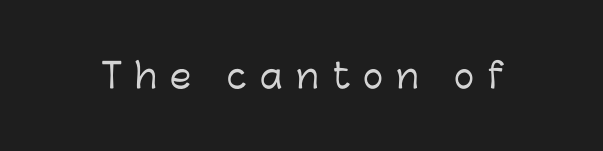
The image shows 34 px sans-serif type, upright; set unusually wide letter spacing (+0.39 em), not underlined; low stroke contrast and a medium x-height.
